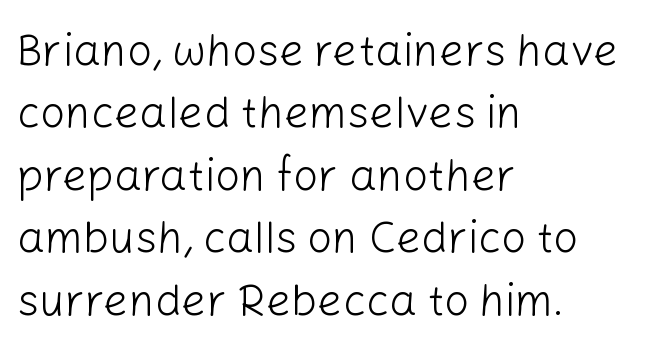
The image shows 44 px light sans-serif type, upright; set left-aligned, normal line spacing (1.42x), normal letter spacing, not underlined; low stroke contrast and a medium x-height.
